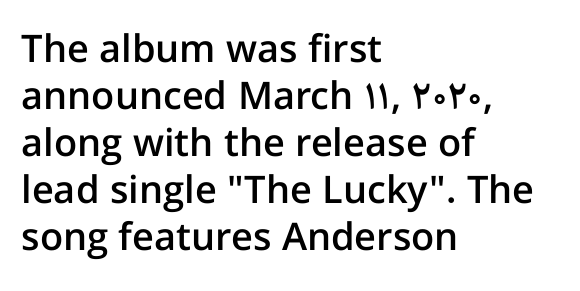
The rendering anchors every line to the left-hand side. There is no visible air inserted between adjacent glyphs. Bold? Not quite — semibold, heavier than regular but stopping short. Descenders hang freely into open space. The passage shown is typed in a proportional face where columns would drift. Note: no serifs on the glyphs.
